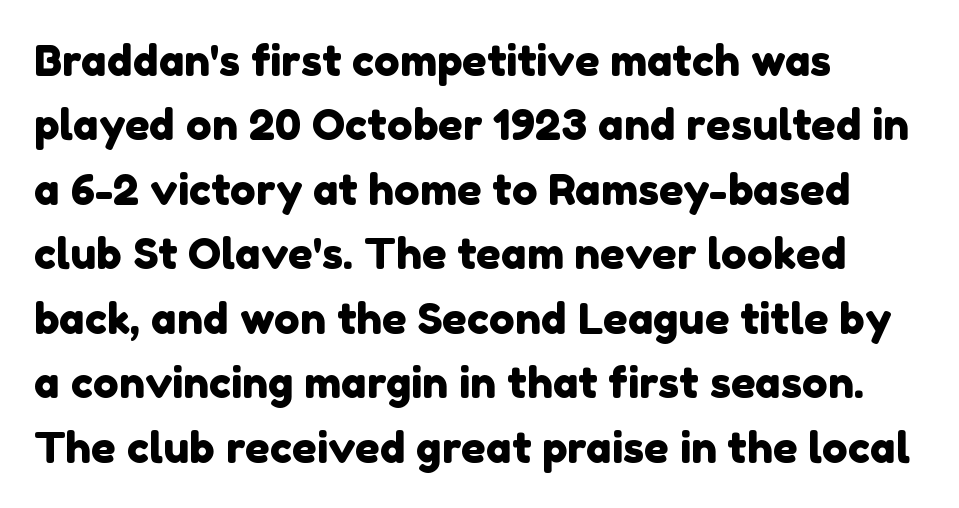
The type family on display is of the sans-serif kind. Glyph-to-glyph distance matches everyday printed text. These lines are rendered in a variable-pitch font. Glance below the letters and you will spot only blank space. Short and long lines alike share a common starting point at left.
